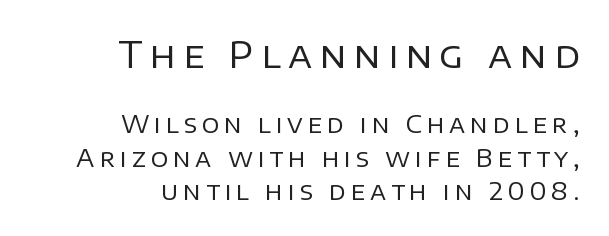
{"serif": "no", "italic": "no", "bold": "no", "weight": "regular", "width": "normal", "stroke_contrast": "low", "x_height": "large", "monospaced": "no", "underline": "no", "align": "right", "line_spacing": "normal", "line_spacing_ratio": 1.38, "letter_spacing": "wide", "letter_spacing_em": 0.2, "larger_block": "first", "size_ratio": 1.5, "glyph_px": 36}
